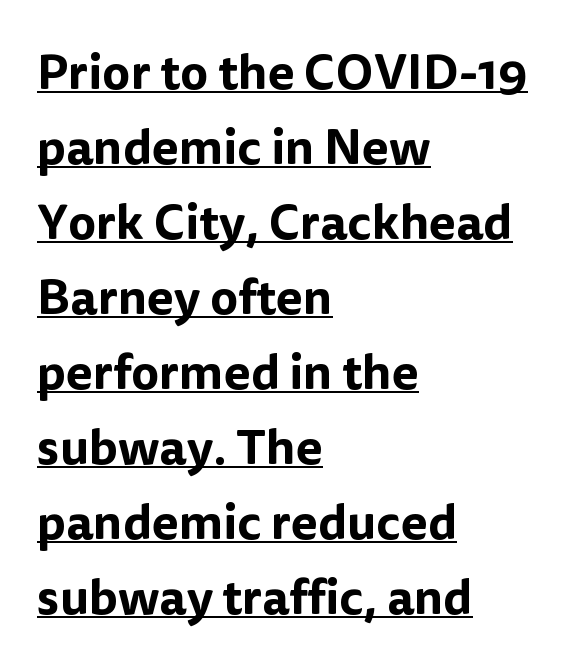
{"serif": "no", "italic": "no", "width": "normal", "stroke_contrast": "low", "x_height": "medium", "monospaced": "no", "underline": "yes", "align": "left", "line_spacing": "normal", "line_spacing_ratio": 1.53, "letter_spacing": "normal", "letter_spacing_em": 0.0, "glyph_px": 49}
